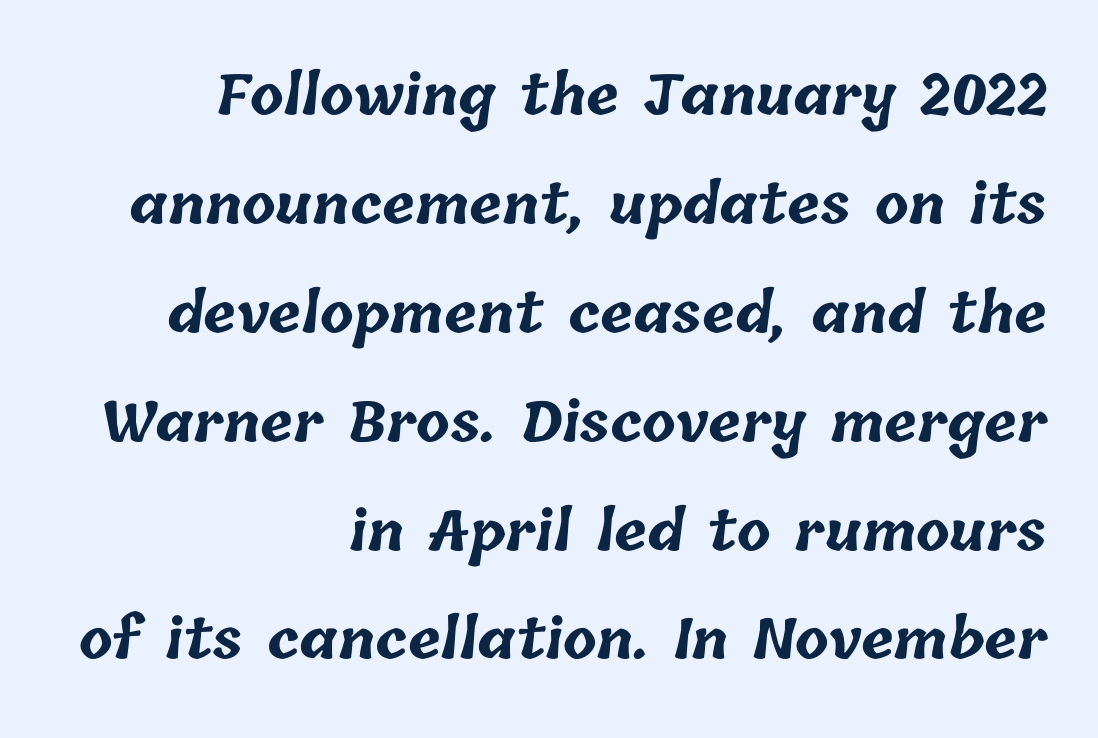
{"bold": "yes", "weight": "bold", "width": "normal", "stroke_contrast": "low", "x_height": "medium", "monospaced": "no", "underline": "no", "align": "right", "line_spacing": "loose", "line_spacing_ratio": 1.98, "letter_spacing": "normal", "letter_spacing_em": 0.0, "glyph_px": 55}
